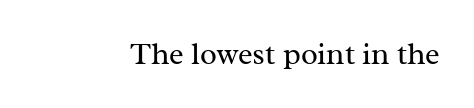
Q: Is the text bold? A: No.
Q: Is the text italic (slanted)? A: No, it is upright.
Q: Is the typeface a serif or a sans-serif typeface? A: Serif.
Q: Is the text underlined? A: No.
Q: Is the spacing between letters normal or unusually wide? A: Normal.
Q: Width (condensed, normal, or wide)? A: Normal.
Q: Stroke contrast? A: Medium.
Q: x-height? A: Medium.
Q: Monospaced? A: No.
